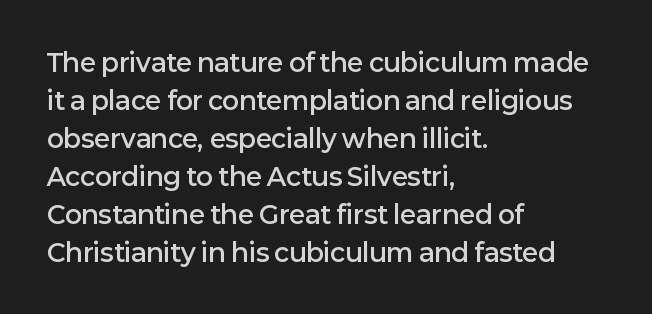
Q: Is the text bold? A: Semi-bold.
Q: Is the text italic (slanted)? A: No, it is upright.
Q: Is the text underlined? A: No.
Q: How is the paragraph aligned? A: Left-aligned.
Q: Is the spacing between letters normal or unusually wide? A: Normal.
Q: Is the spacing between lines tight, normal or loose? A: Normal.
